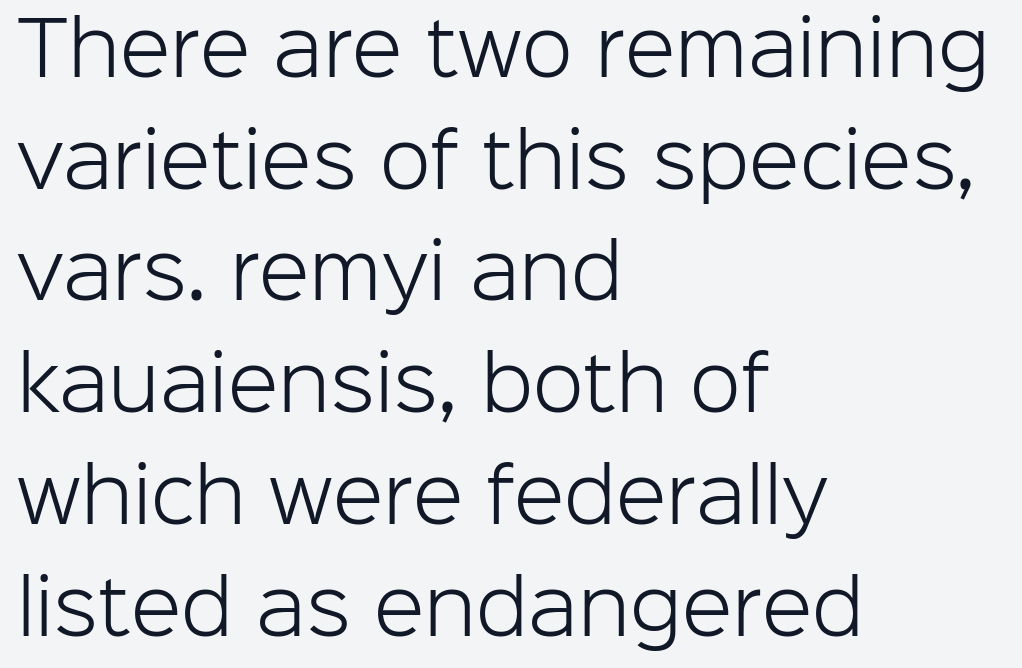
{"serif": "no", "italic": "no", "bold": "no", "weight": "light", "width": "normal", "stroke_contrast": "low", "x_height": "medium", "monospaced": "no", "underline": "no", "align": "left", "line_spacing": "normal", "line_spacing_ratio": 1.51, "letter_spacing": "normal", "letter_spacing_em": 0.0, "glyph_px": 74}
